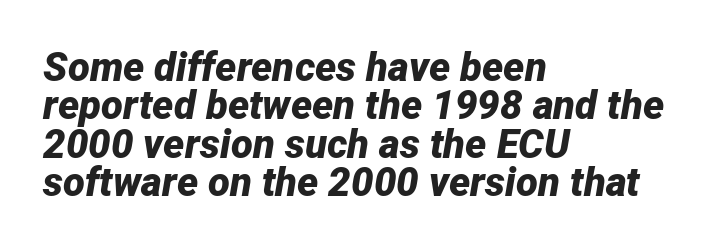
The image shows 40 px bold type, italic (leaning right); set left-aligned, tight line spacing (0.96x), normal letter spacing, not underlined; low stroke contrast and a medium x-height.
